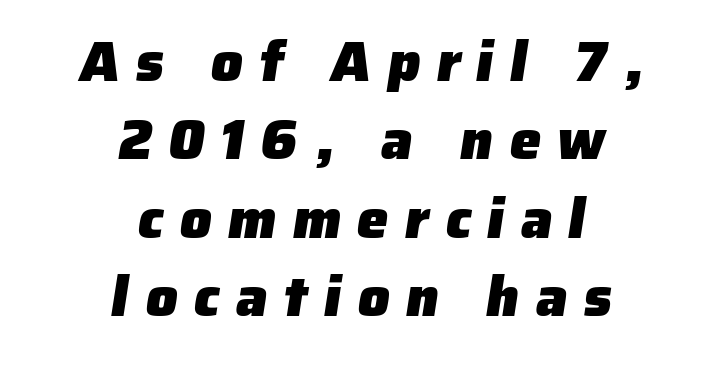
Which margin do the lines hug? Neither — every line sits in the middle. In terms of weight, the rendering is a true, heavy bold. The type family on display is of the sans-serif kind. The passage shown has open, widely tracked lettering throughout.
